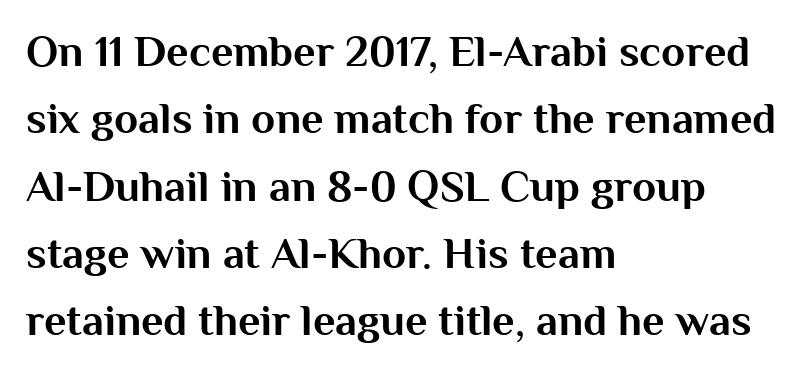
The image shows 44 px bold sans-serif type, upright; set left-aligned, normal line spacing (1.53x), normal letter spacing, not underlined; medium stroke contrast and a medium x-height.
